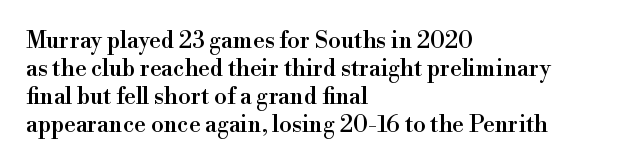
Q: Is the text italic (slanted)? A: No, it is upright.
Q: Is the text underlined? A: No.
Q: How is the paragraph aligned? A: Left-aligned.
Q: Is the spacing between letters normal or unusually wide? A: Normal.
